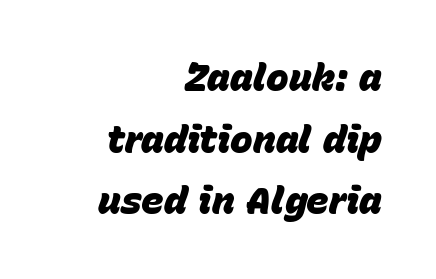
The image shows 38 px heavy type, italic (leaning right); set right-aligned, normal line spacing (1.62x), normal letter spacing, not underlined; low stroke contrast and a large x-height.
